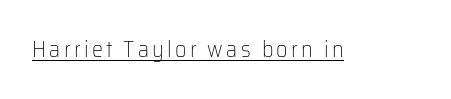
Q: Is the text bold? A: No.
Q: Is the text italic (slanted)? A: No, it is upright.
Q: Is the text underlined? A: Yes.
